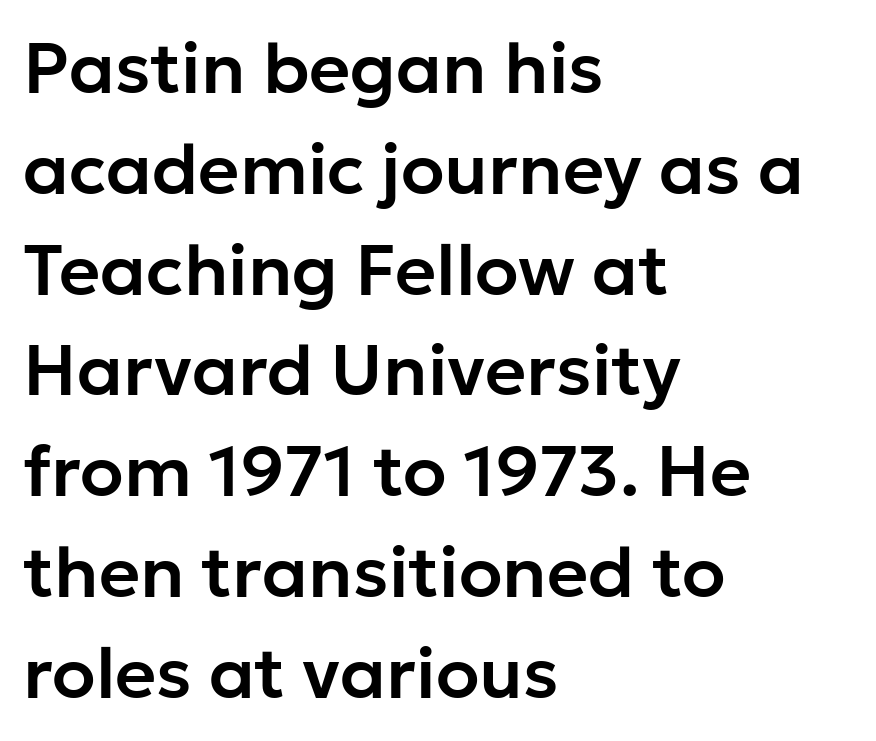
Looks like regular typesetting: each glyph gets only the width it needs. Every stem runs plumb, perpendicular to the baseline. Observe the ordinary spacing: letters are neighbours, not strangers. Leading: standard.
